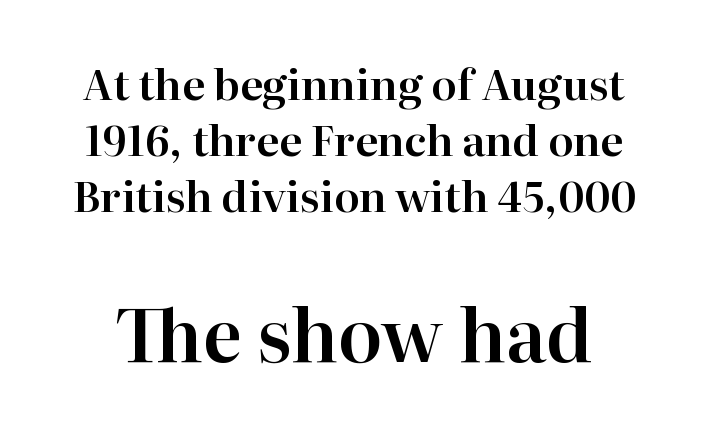
Q: Is the text italic (slanted)? A: No, it is upright.
Q: Is the typeface a serif or a sans-serif typeface? A: Serif.
Q: Is the text underlined? A: No.
Q: Is the spacing between letters normal or unusually wide? A: Normal.
Q: Is the spacing between lines tight, normal or loose? A: Normal.
Q: Which block of text is set in a larger size, the first (top) or the second (bottom)? A: The second (bottom) one.
Q: Width (condensed, normal, or wide)? A: Normal.
Q: Stroke contrast? A: High.
Q: x-height? A: Medium.
Q: Monospaced? A: No.
